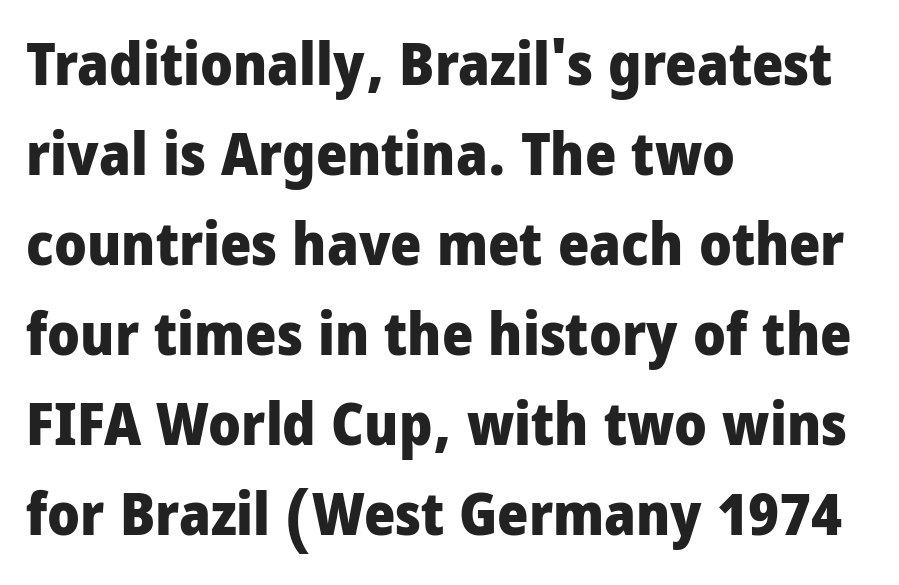
{"serif": "no", "italic": "no", "bold": "yes", "weight": "heavy", "width": "condensed", "stroke_contrast": "low", "x_height": "large", "monospaced": "no", "underline": "no", "align": "left", "line_spacing": "normal", "line_spacing_ratio": 1.5, "letter_spacing": "normal", "letter_spacing_em": 0.0, "glyph_px": 60}
